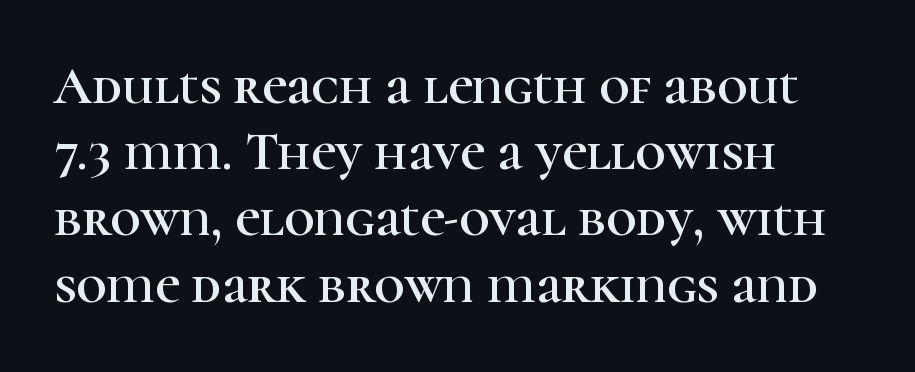
Q: Is the text italic (slanted)? A: No, it is upright.
Q: Is the typeface a serif or a sans-serif typeface? A: Serif.
Q: Is the text underlined? A: No.
Q: How is the paragraph aligned? A: Left-aligned.
Q: Is the spacing between letters normal or unusually wide? A: Normal.
Q: Is the spacing between lines tight, normal or loose? A: Normal.
Q: Width (condensed, normal, or wide)? A: Normal.
Q: Stroke contrast? A: High.
Q: x-height? A: Medium.
Q: Monospaced? A: No.
